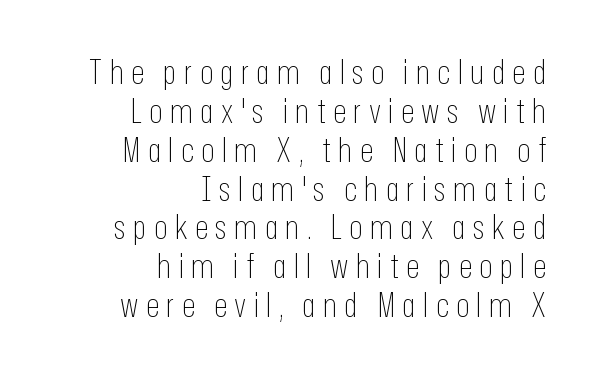
Posture: straight, roman, zero tilt. Each letter's strokes conclude bluntly, with no projecting serifs. On a weight scale, this lands at 450 or below. Someone cranked the tracking dial way up on this one.
